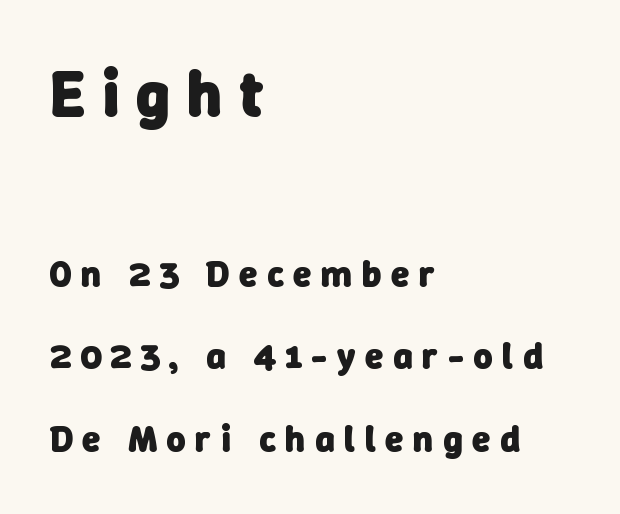
{"serif": "no", "bold": "yes", "weight": "heavy", "width": "normal", "stroke_contrast": "low", "x_height": "medium", "monospaced": "no", "underline": "no", "align": "left", "line_spacing": "loose", "line_spacing_ratio": 2.24, "letter_spacing": "wide", "letter_spacing_em": 0.26, "larger_block": "first", "size_ratio": 1.76, "glyph_px": 65}
